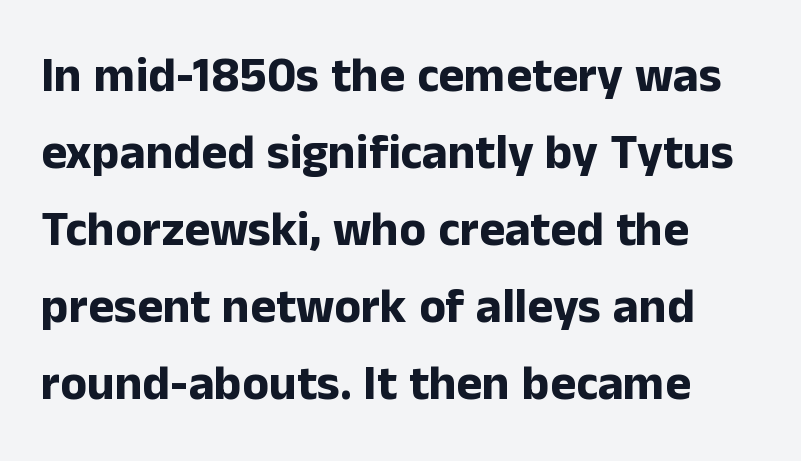
The image shows 49 px bold sans-serif type, upright; set normal line spacing (1.57x), normal letter spacing, not underlined; low stroke contrast and a medium x-height.
